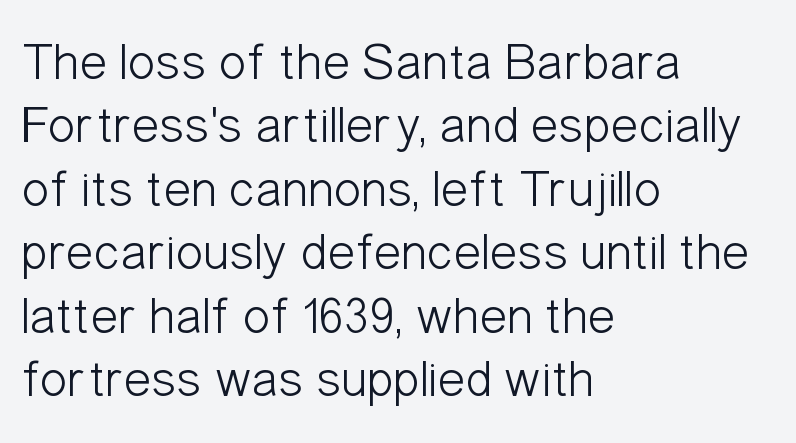
Font category for this specimen: sans-serif. No extra ink here — the face is not bold. Line starts are locked; line ends wander. The font's upright variant was chosen for this text. The letters sit at their default tracking, neither squeezed nor spread. Is this a fixed-width face? No — the glyphs have proportional, varying widths.
